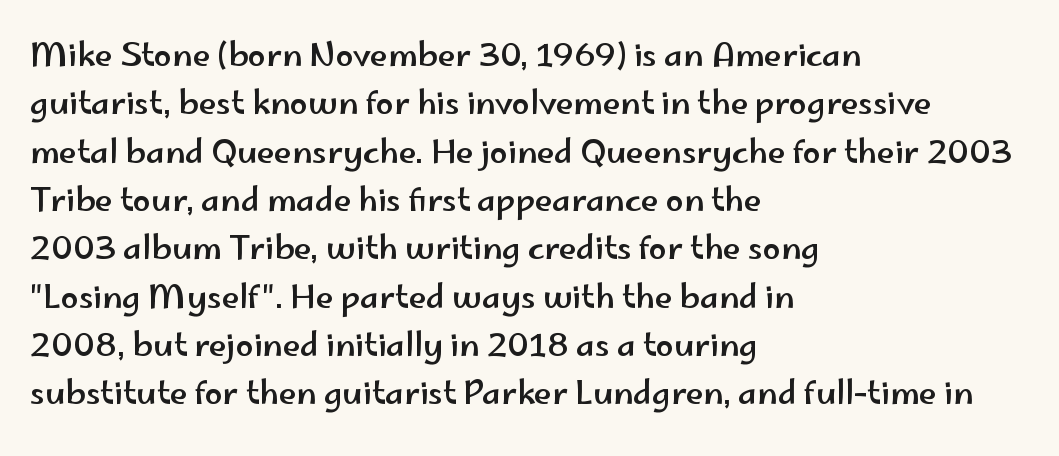
{"serif": "no", "italic": "no", "width": "wide", "stroke_contrast": "low", "x_height": "small", "monospaced": "no", "underline": "no", "align": "left", "line_spacing": "normal", "line_spacing_ratio": 1.51, "letter_spacing": "normal", "letter_spacing_em": 0.0, "glyph_px": 32}
